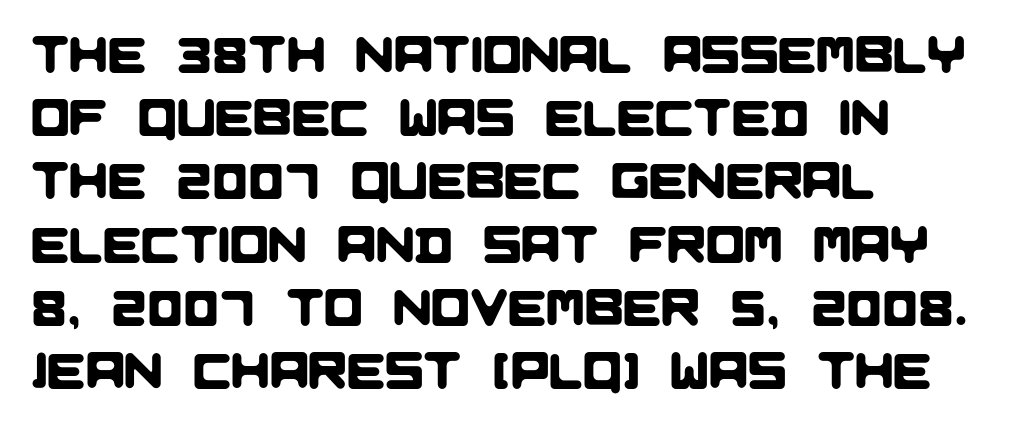
{"serif": "no", "width": "normal", "stroke_contrast": "low", "x_height": "large", "monospaced": "no", "underline": "no", "align": "left", "line_spacing_ratio": 1.24, "letter_spacing": "normal", "letter_spacing_em": 0.0, "glyph_px": 51}
